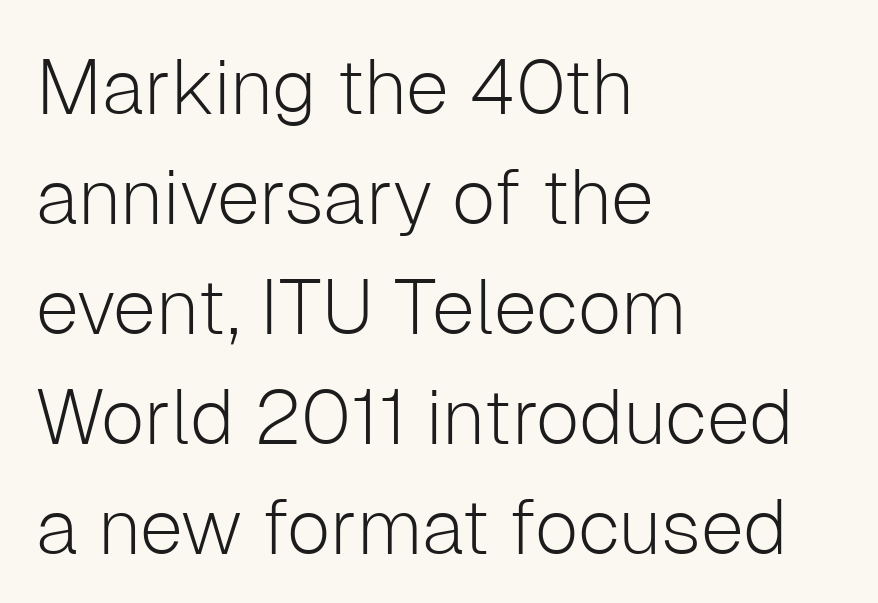
Q: Is the text bold? A: No.
Q: Is the text italic (slanted)? A: No, it is upright.
Q: Is the typeface a serif or a sans-serif typeface? A: Sans-serif.
Q: Is the text underlined? A: No.
Q: How is the paragraph aligned? A: Left-aligned.
Q: Is the spacing between letters normal or unusually wide? A: Normal.
Q: Is the spacing between lines tight, normal or loose? A: Normal.
Q: Width (condensed, normal, or wide)? A: Normal.
Q: Stroke contrast? A: Low.
Q: x-height? A: Medium.
Q: Monospaced? A: No.
